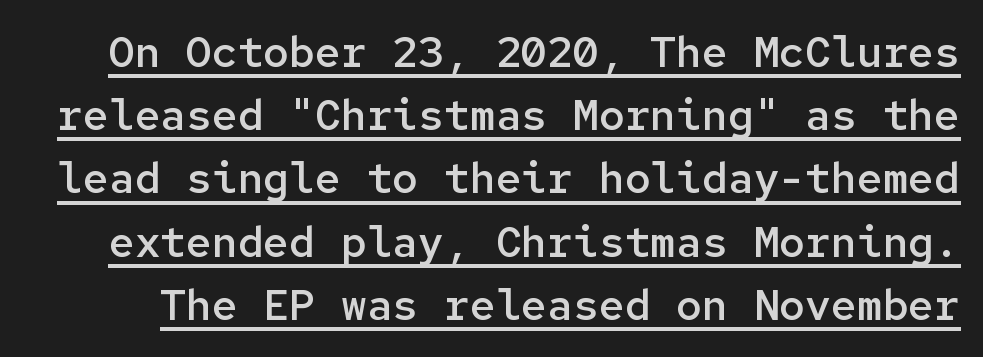
What decoration does the sample have? An underline. Heft: intermediate — a semibold. Each letter, wide or thin by design, is forced into the same width here. Letterform terminals end flat and unadorned throughout the passage. The rendering keeps characters at their native spacing. Line spacing here is normal.
